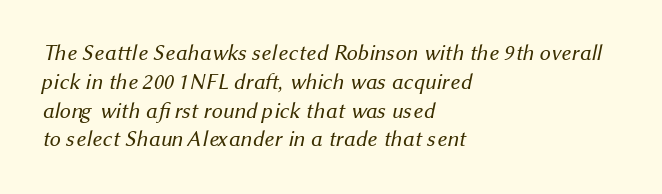
{"bold": "no", "underline": "no", "align": "left", "line_spacing": "normal", "line_spacing_ratio": 1.31, "letter_spacing": "normal", "letter_spacing_em": 0.0, "glyph_px": 22}
